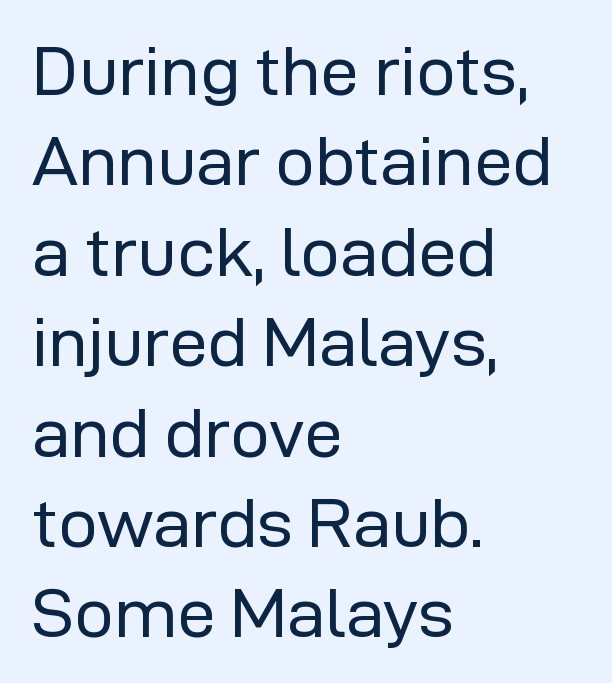
Q: Is the text bold? A: No.
Q: Is the text italic (slanted)? A: No, it is upright.
Q: Is the typeface a serif or a sans-serif typeface? A: Sans-serif.
Q: Is the text underlined? A: No.
Q: How is the paragraph aligned? A: Left-aligned.
Q: Is the spacing between letters normal or unusually wide? A: Normal.
Q: Is the spacing between lines tight, normal or loose? A: Normal.
Q: Width (condensed, normal, or wide)? A: Normal.
Q: Stroke contrast? A: Low.
Q: x-height? A: Medium.
Q: Monospaced? A: No.
